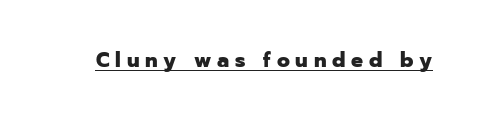
The image shows 21 px bold type, upright; set unusually wide letter spacing (+0.27 em), underlined.
